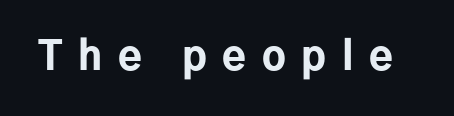
Q: Is the text bold? A: Yes.
Q: Is the text italic (slanted)? A: No, it is upright.
Q: Is the typeface a serif or a sans-serif typeface? A: Sans-serif.
Q: Is the text underlined? A: No.
Q: Is the spacing between letters normal or unusually wide? A: Unusually wide.
Q: Width (condensed, normal, or wide)? A: Normal.
Q: Stroke contrast? A: Low.
Q: x-height? A: Medium.
Q: Monospaced? A: No.
